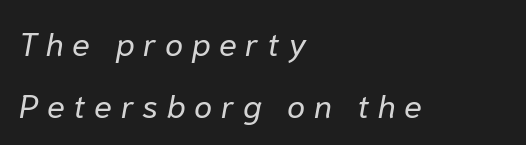
The image shows 33 px regular-weight type, italic (leaning right); set left-aligned, line spacing 1.89x, unusually wide letter spacing (+0.26 em), not underlined; low stroke contrast and a medium x-height.
